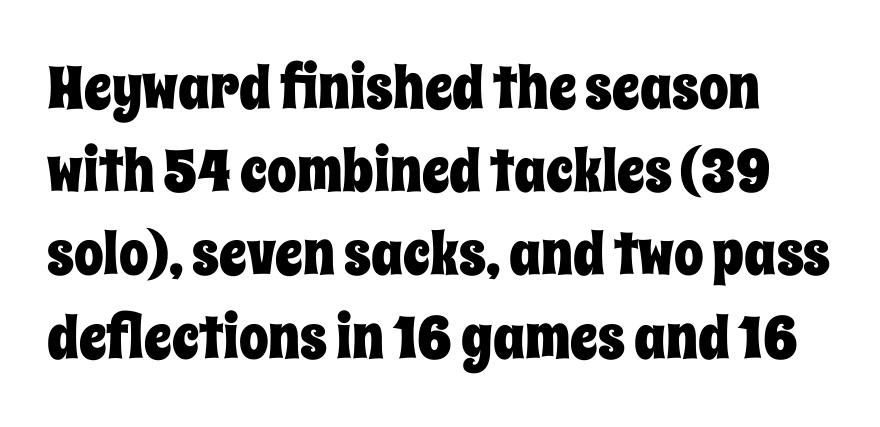
The passage shown is typed in a proportional face where columns would drift. Characters follow at the spacing the type designer built in. Just letters on the line, the space beneath them empty. Italic? Not at all — the glyphs are vertical.
